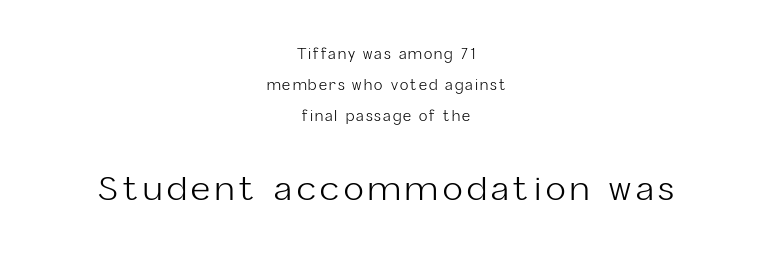
Block two is the big one; block one sits smaller above it. This rendering uses center alignment, leaving both contours irregular but symmetric. Each new line begins a long way beneath the previous one. The axis of the letterforms is exactly vertical. Note: no serifs on the glyphs. Each letter keeps its own natural width here, so spacing adapts to shape.
